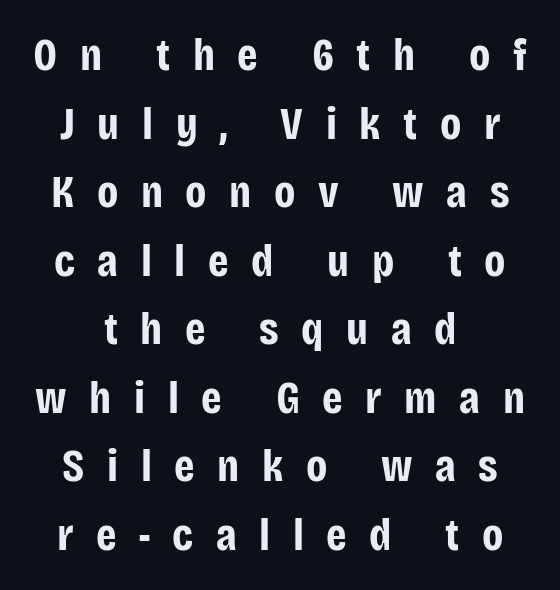
{"serif": "no", "italic": "no", "bold": "yes", "weight": "bold", "width": "condensed", "stroke_contrast": "low", "x_height": "large", "monospaced": "no", "underline": "no", "line_spacing": "normal", "line_spacing_ratio": 1.49, "letter_spacing": "wide", "letter_spacing_em": 0.49, "glyph_px": 46}
